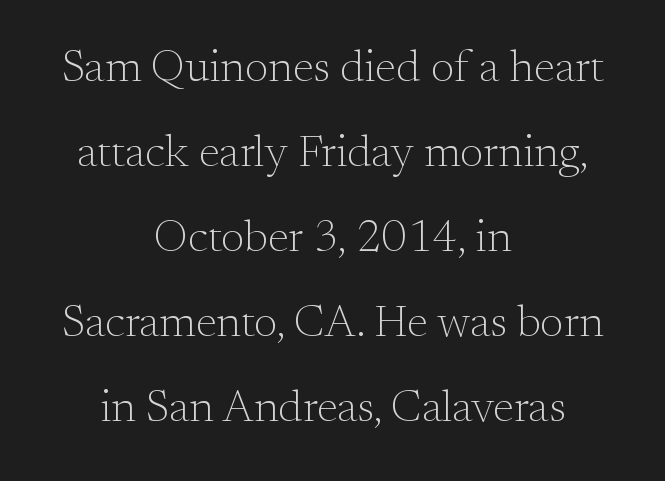
Q: Is the text bold? A: No.
Q: Is the text italic (slanted)? A: No, it is upright.
Q: Is the typeface a serif or a sans-serif typeface? A: Serif.
Q: Is the text underlined? A: No.
Q: How is the paragraph aligned? A: Centered.
Q: Is the spacing between letters normal or unusually wide? A: Normal.
Q: Width (condensed, normal, or wide)? A: Normal.
Q: Stroke contrast? A: Medium.
Q: x-height? A: Small.
Q: Monospaced? A: No.
